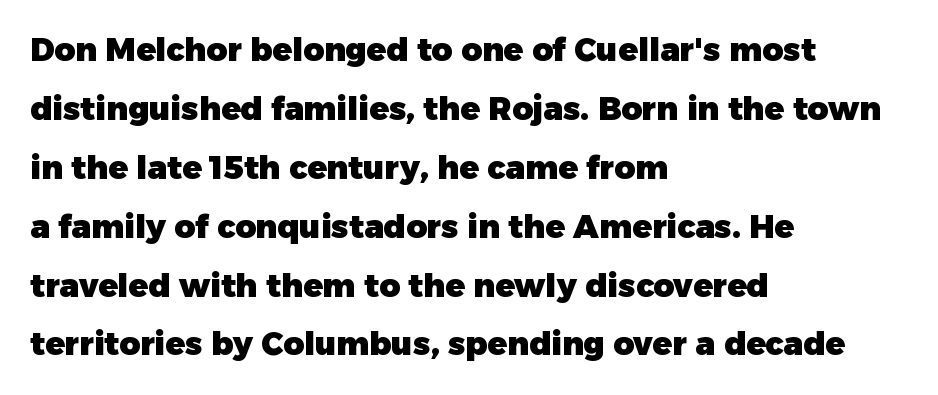
The image shows 32 px heavy sans-serif type, upright; set left-aligned, line spacing 1.84x, normal letter spacing, not underlined; low stroke contrast and a medium x-height.
